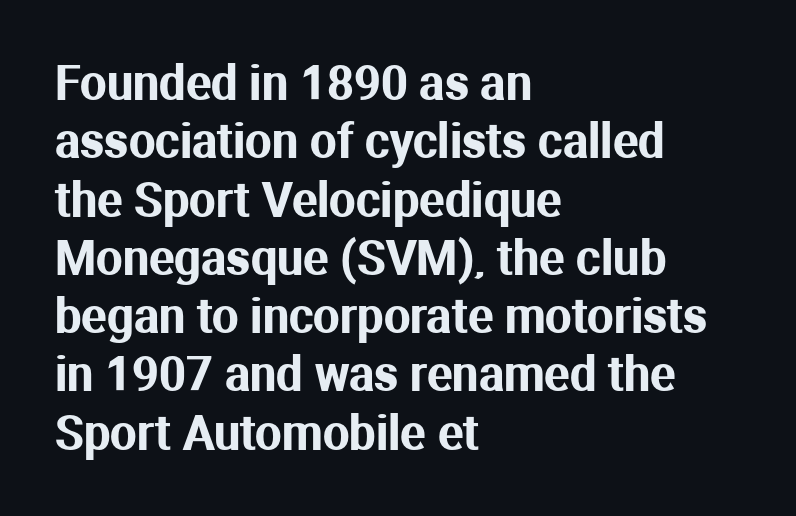
The image shows 47 px sans-serif type, upright; set left-aligned, line spacing 1.24x, normal letter spacing, not underlined; medium stroke contrast and a medium x-height.
